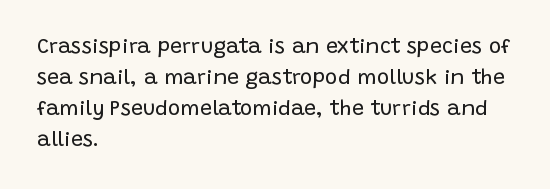
{"italic": "no", "bold": "no", "underline": "no", "align": "left", "line_spacing": "normal", "line_spacing_ratio": 1.47, "letter_spacing": "normal", "letter_spacing_em": 0.0, "glyph_px": 21}
